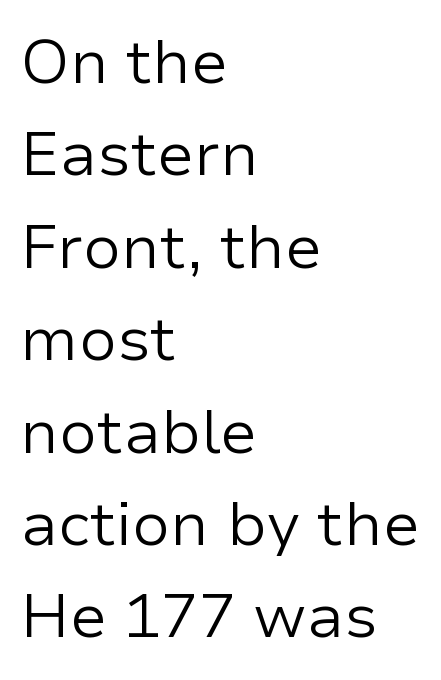
The image shows 62 px regular-weight sans-serif type, upright; set left-aligned, normal line spacing (1.49x), normal letter spacing, not underlined; low stroke contrast and a medium x-height.
